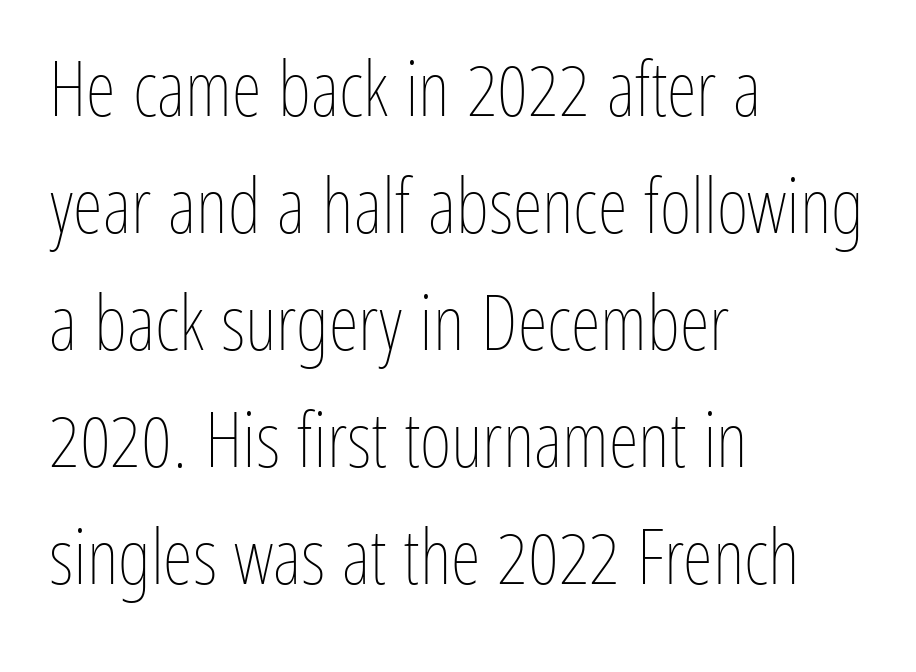
Leftover space on each line is placed entirely after the last word. This is not heavy type; no bold has been used. A normal amount of white space separates one row of letters from the next. The glyphs are unaccompanied by any horizontal stroke below them. Look at the tracking — it's just the regular setting, nothing added.
